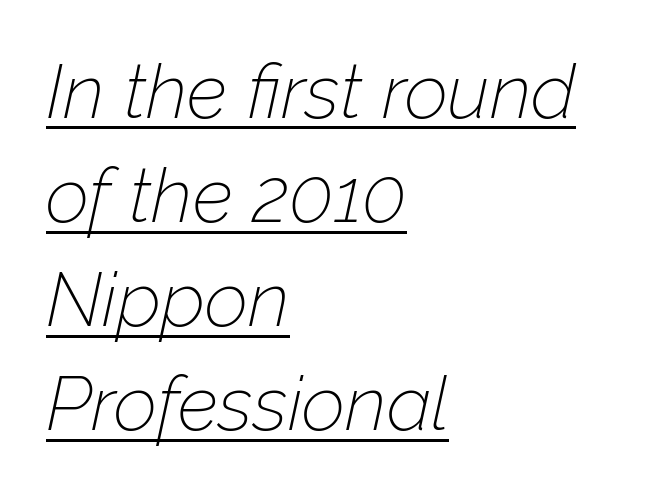
The image shows 76 px thin type, italic (leaning right); set left-aligned, normal line spacing (1.37x), normal letter spacing, underlined; low stroke contrast and a medium x-height.
